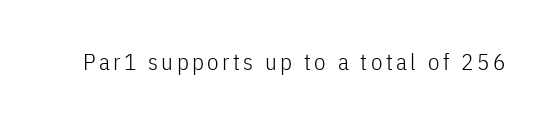
{"italic": "no", "bold": "no", "underline": "no", "glyph_px": 23}
